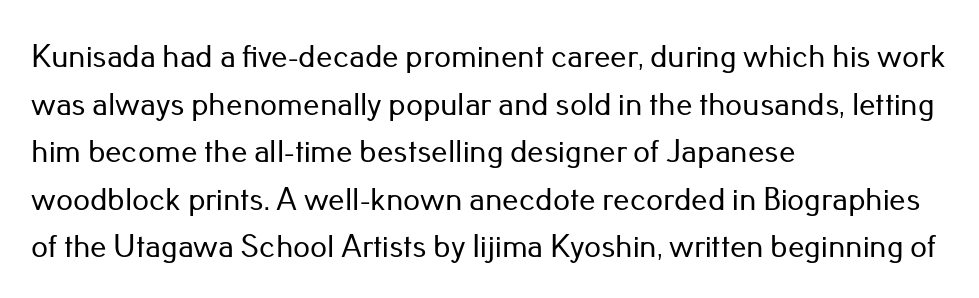
Is there any slant? The stems are plumb. Words float on clear page, feet unadorned. In terms of leading, this rendering sits right in the middle. What stands out about the letter spacing? Nothing — it is the standard amount. Classification — sans serif.
